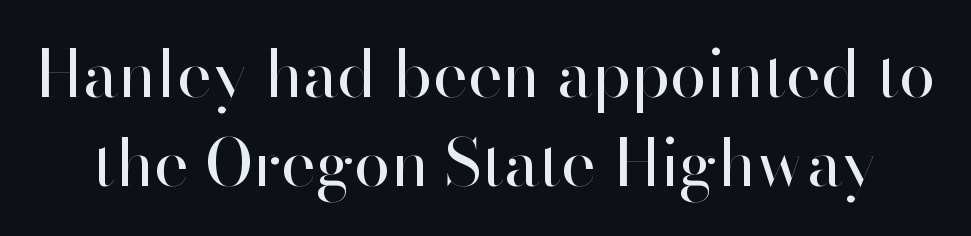
{"serif": "no", "italic": "no", "bold": "no", "weight": "regular", "width": "normal", "stroke_contrast": "high", "x_height": "small", "monospaced": "no", "underline": "no", "line_spacing": "normal", "line_spacing_ratio": 1.35, "letter_spacing": "normal", "letter_spacing_em": 0.0, "glyph_px": 66}
